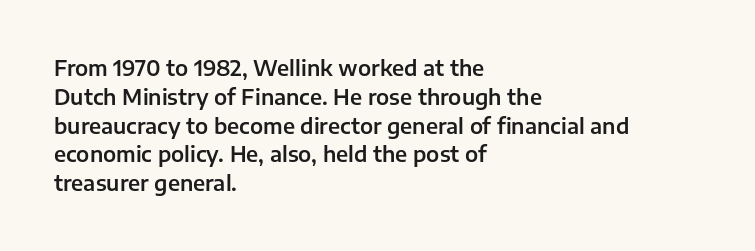
The image shows 21 px text type, upright; set left-aligned, normal line spacing (1.37x), normal letter spacing, not underlined.
